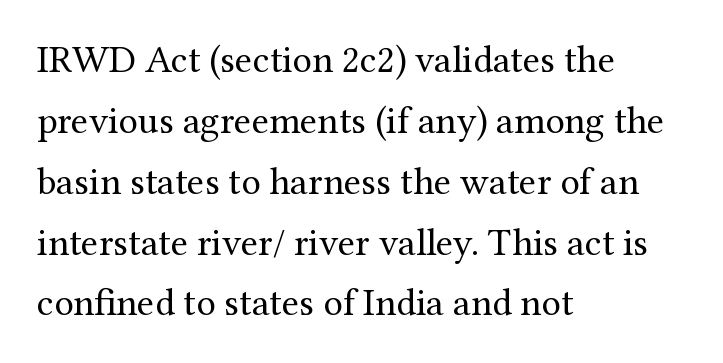
Q: Is the text bold? A: No.
Q: Is the text italic (slanted)? A: No, it is upright.
Q: Is the typeface a serif or a sans-serif typeface? A: Serif.
Q: Is the text underlined? A: No.
Q: How is the paragraph aligned? A: Left-aligned.
Q: Is the spacing between letters normal or unusually wide? A: Normal.
Q: Is the spacing between lines tight, normal or loose? A: Normal.
Q: Width (condensed, normal, or wide)? A: Normal.
Q: Stroke contrast? A: Medium.
Q: x-height? A: Medium.
Q: Monospaced? A: No.
